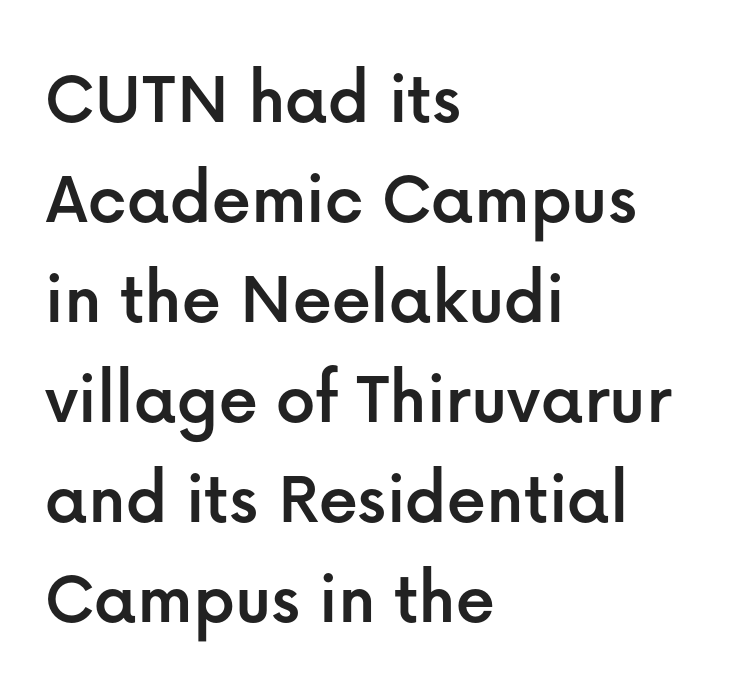
The image shows 77 px sans-serif type, upright; set left-aligned, normal line spacing (1.3x), normal letter spacing, not underlined; low stroke contrast and a medium x-height.
